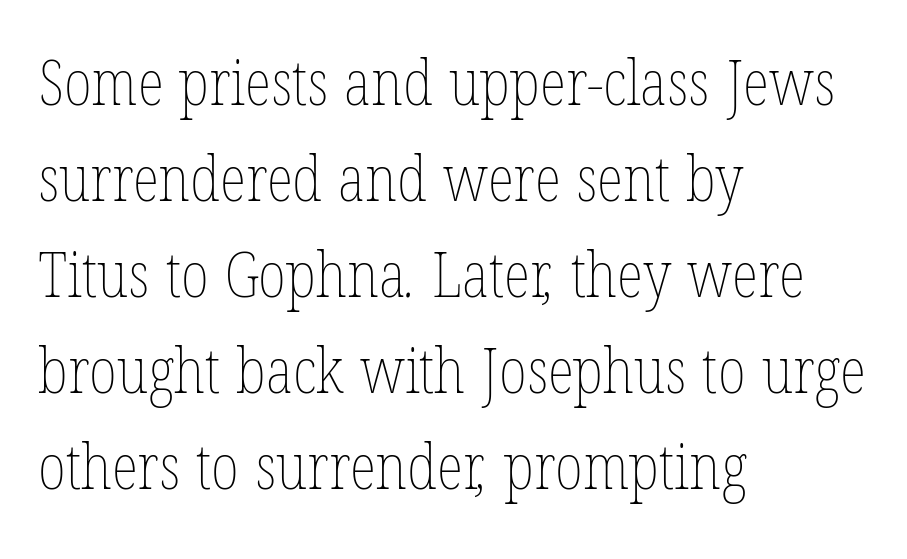
{"bold": "no", "weight": "thin", "width": "condensed", "stroke_contrast": "low", "x_height": "medium", "monospaced": "no", "underline": "no", "align": "left", "line_spacing": "normal", "line_spacing_ratio": 1.55, "letter_spacing": "normal", "letter_spacing_em": 0.0, "glyph_px": 62}
